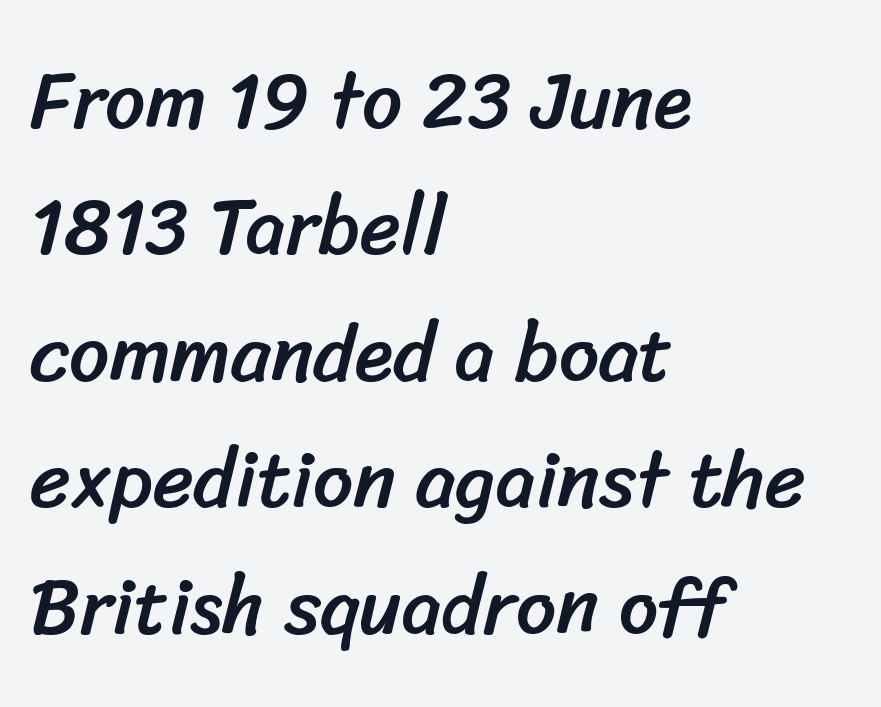
Q: Is the typeface a serif or a sans-serif typeface? A: Sans-serif.
Q: Is the text underlined? A: No.
Q: How is the paragraph aligned? A: Left-aligned.
Q: Is the spacing between letters normal or unusually wide? A: Normal.
Q: Is the spacing between lines tight, normal or loose? A: Normal.
Q: Width (condensed, normal, or wide)? A: Normal.
Q: Stroke contrast? A: Low.
Q: x-height? A: Medium.
Q: Monospaced? A: No.
